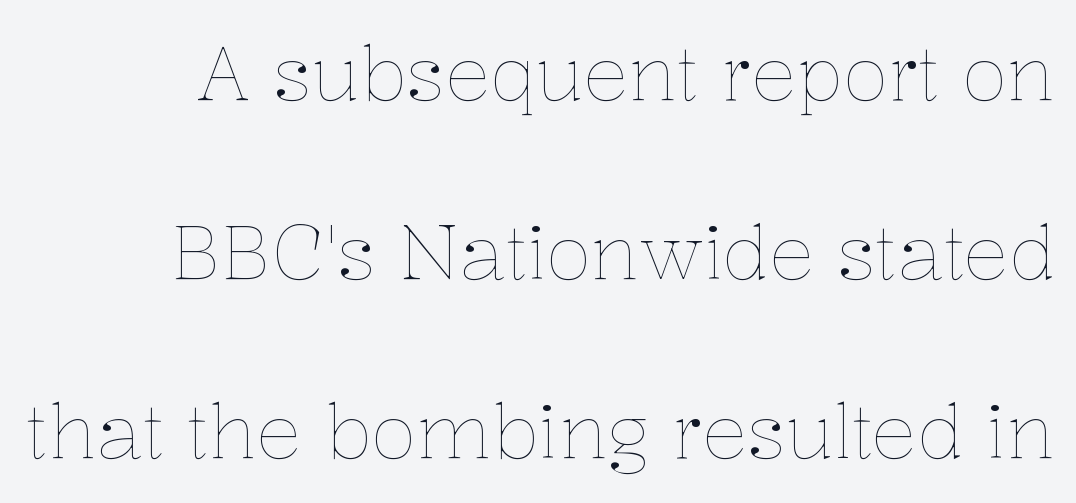
Q: Is the text bold? A: No.
Q: Is the text italic (slanted)? A: No, it is upright.
Q: Is the text underlined? A: No.
Q: Is the spacing between letters normal or unusually wide? A: Normal.
Q: Is the spacing between lines tight, normal or loose? A: Loose.
Q: Width (condensed, normal, or wide)? A: Normal.
Q: Stroke contrast? A: Low.
Q: x-height? A: Medium.
Q: Monospaced? A: No.
